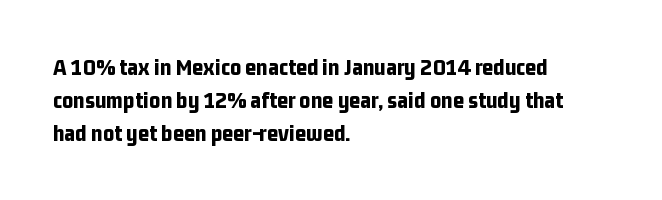
Q: Is the text bold? A: Yes.
Q: Is the text italic (slanted)? A: No, it is upright.
Q: Is the text underlined? A: No.
Q: How is the paragraph aligned? A: Left-aligned.
Q: Is the spacing between letters normal or unusually wide? A: Normal.
Q: Is the spacing between lines tight, normal or loose? A: Normal.
